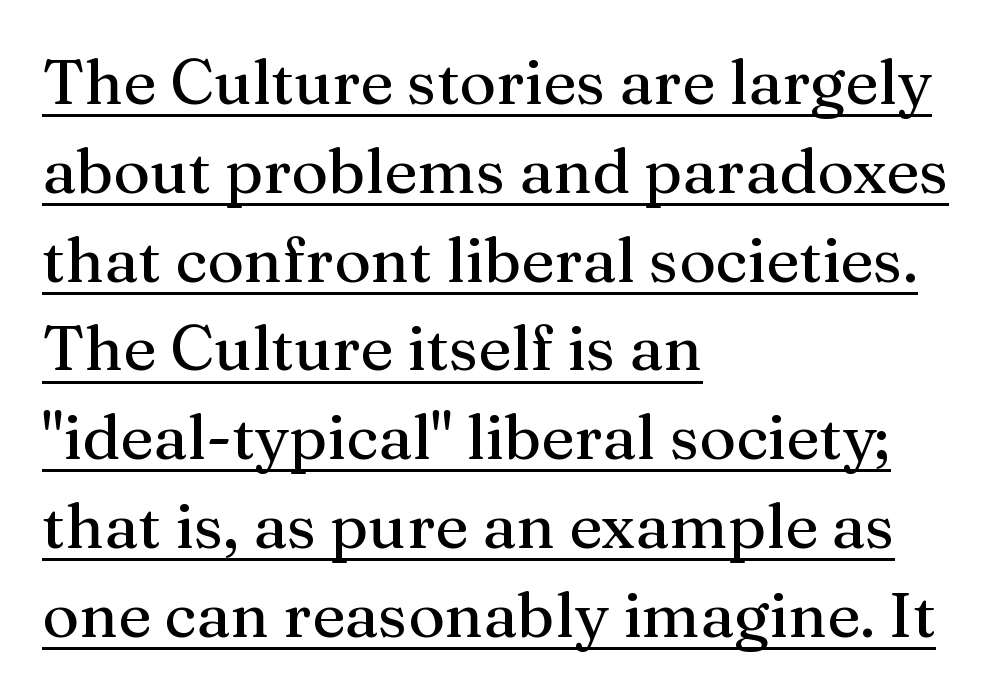
The lettering stays uniformly vertical, giving the passage a roman look. Decoration check: the copy is underlined. This sample keeps an unexceptional amount of space between lines. Does the copy run flush right? No — it runs flush left.
